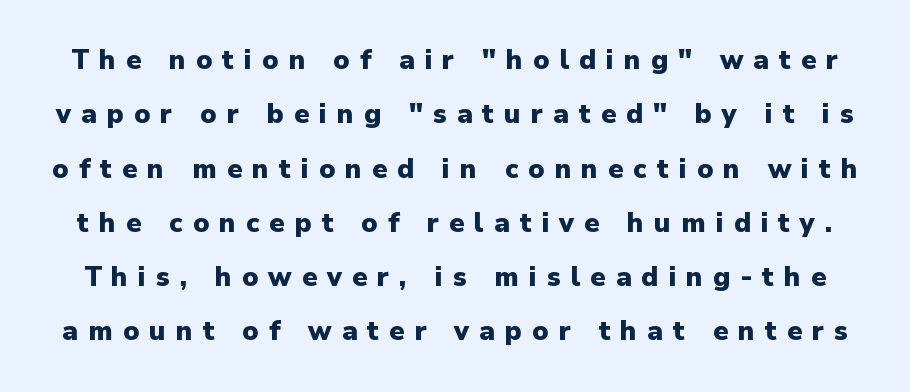
Q: Is the text bold? A: Yes.
Q: Is the text italic (slanted)? A: No, it is upright.
Q: Is the text underlined? A: No.
Q: Is the spacing between letters normal or unusually wide? A: Unusually wide.
Q: Is the spacing between lines tight, normal or loose? A: Loose.
